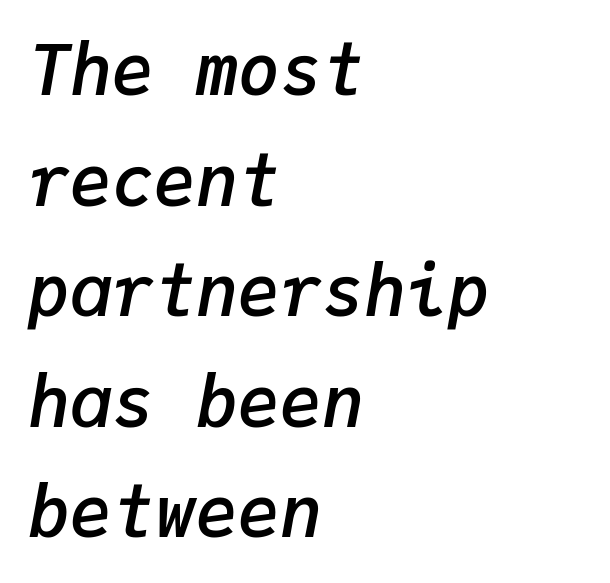
A semibold gives these letters moderate extra thickness, short of bold. Left-aligned paragraph, ragged on the right. How would I describe the line gaps? Plain and ordinary. Looks like terminal output: every glyph gets an equal slot. Only glyphs here, with clear space below each row. When letters slant like this, we call the style italic.
